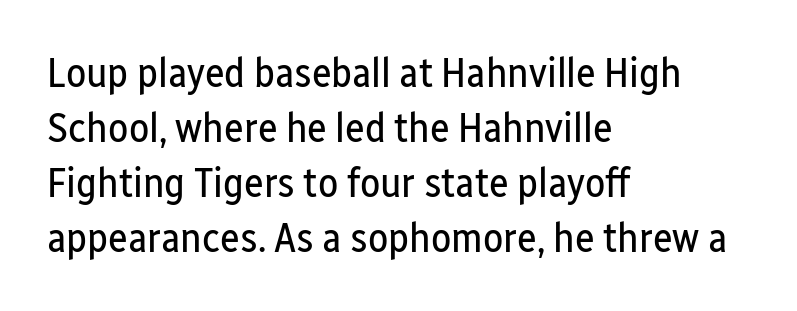
Q: Is the text bold? A: No.
Q: Is the text italic (slanted)? A: No, it is upright.
Q: Is the typeface a serif or a sans-serif typeface? A: Sans-serif.
Q: Is the text underlined? A: No.
Q: How is the paragraph aligned? A: Left-aligned.
Q: Is the spacing between letters normal or unusually wide? A: Normal.
Q: Is the spacing between lines tight, normal or loose? A: Normal.
Q: Width (condensed, normal, or wide)? A: Condensed.
Q: Stroke contrast? A: Low.
Q: x-height? A: Medium.
Q: Monospaced? A: No.
